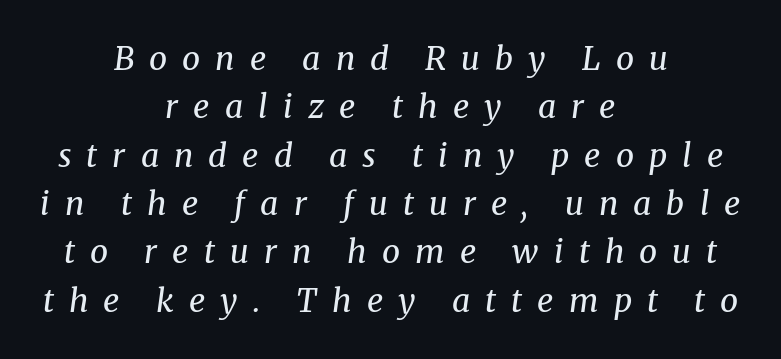
Q: Is the text bold? A: No.
Q: Is the text italic (slanted)? A: Yes, it leans right by about 8 degrees.
Q: Is the typeface a serif or a sans-serif typeface? A: Serif.
Q: Is the text underlined? A: No.
Q: How is the paragraph aligned? A: Centered.
Q: Is the spacing between letters normal or unusually wide? A: Unusually wide.
Q: Is the spacing between lines tight, normal or loose? A: Normal.
Q: Width (condensed, normal, or wide)? A: Normal.
Q: Stroke contrast? A: Medium.
Q: x-height? A: Medium.
Q: Monospaced? A: No.
